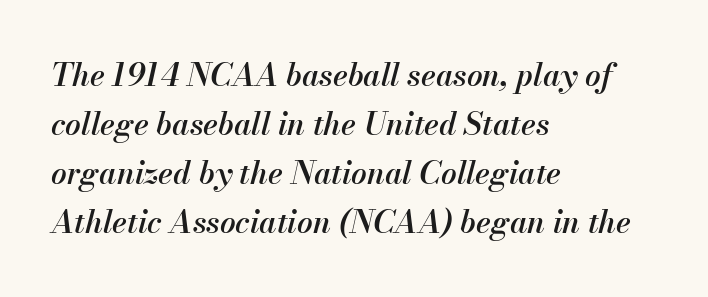
The image shows 31 px semibold type, italic (leaning right); set left-aligned, normal line spacing (1.58x), normal letter spacing, not underlined; medium stroke contrast and a small x-height.
